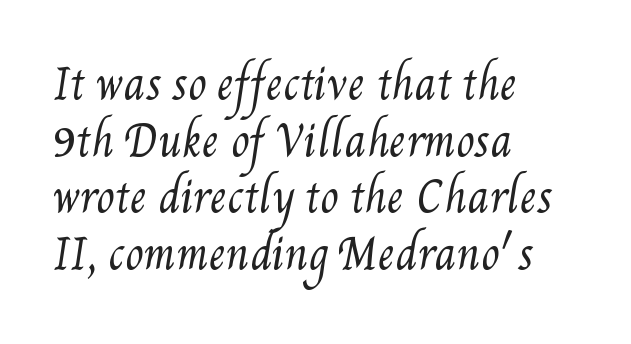
The image shows 42 px regular-weight, condensed type; set left-aligned, normal line spacing (1.35x), normal letter spacing, not underlined; medium stroke contrast and a small x-height.
